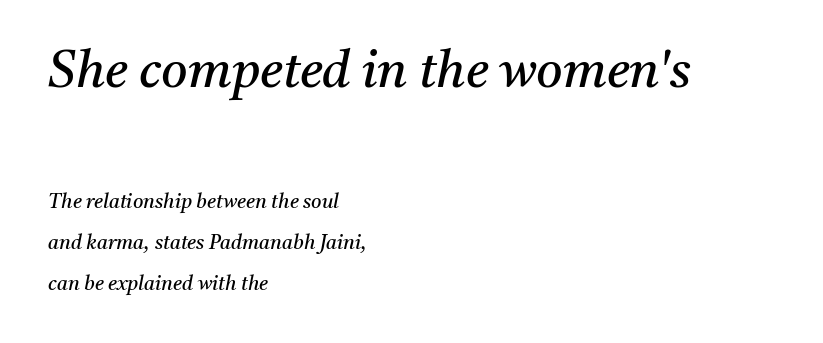
{"serif": "yes", "italic": "yes", "lean": "right", "slant_degrees": 11, "bold": "no", "weight": "regular", "width": "normal", "stroke_contrast": "medium", "x_height": "medium", "monospaced": "no", "underline": "no", "align": "left", "line_spacing": "loose", "line_spacing_ratio": 2.03, "letter_spacing": "normal", "letter_spacing_em": 0.0, "larger_block": "first", "size_ratio": 2.55, "glyph_px": 51}
